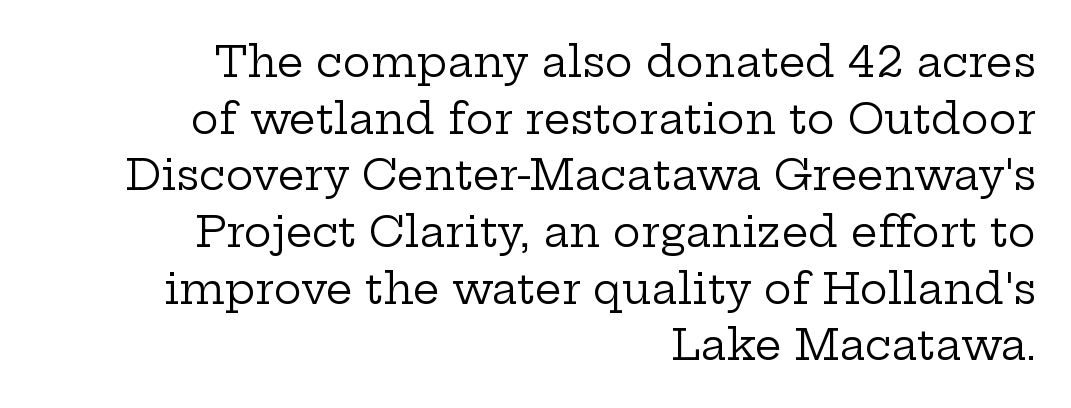
{"serif": "yes", "italic": "no", "bold": "no", "weight": "regular", "width": "wide", "stroke_contrast": "low", "x_height": "medium", "monospaced": "no", "underline": "no", "align": "right", "line_spacing": "normal", "line_spacing_ratio": 1.35, "letter_spacing": "normal", "letter_spacing_em": 0.0, "glyph_px": 42}
